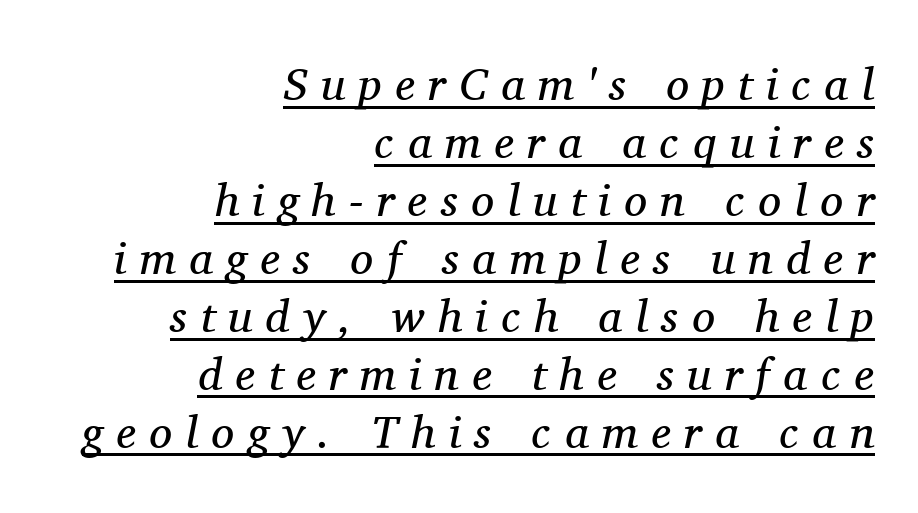
Q: Is the text bold? A: No.
Q: Is the text italic (slanted)? A: Yes, it leans right by about 11 degrees.
Q: Is the typeface a serif or a sans-serif typeface? A: Serif.
Q: Is the text underlined? A: Yes.
Q: How is the paragraph aligned? A: Right-aligned.
Q: Is the spacing between letters normal or unusually wide? A: Unusually wide.
Q: Is the spacing between lines tight, normal or loose? A: Normal.
Q: Width (condensed, normal, or wide)? A: Normal.
Q: Stroke contrast? A: Medium.
Q: x-height? A: Medium.
Q: Monospaced? A: No.
